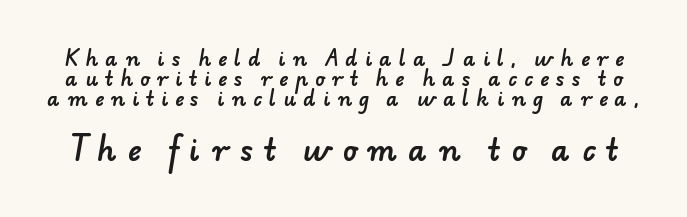
Q: Is the typeface a serif or a sans-serif typeface? A: Sans-serif.
Q: Is the text underlined? A: No.
Q: Is the spacing between letters normal or unusually wide? A: Unusually wide.
Q: Is the spacing between lines tight, normal or loose? A: Tight.
Q: Which block of text is set in a larger size, the first (top) or the second (bottom)? A: The second (bottom) one.
Q: Width (condensed, normal, or wide)? A: Normal.
Q: Stroke contrast? A: Low.
Q: x-height? A: Small.
Q: Monospaced? A: No.
